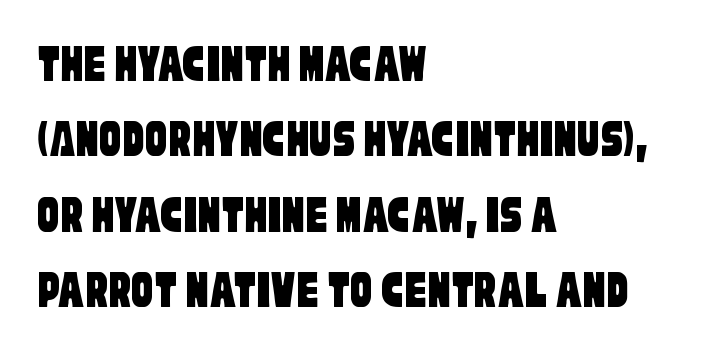
{"serif": "no", "width": "condensed", "stroke_contrast": "low", "x_height": "large", "monospaced": "no", "underline": "no", "align": "left", "line_spacing": "normal", "line_spacing_ratio": 1.37, "letter_spacing": "normal", "letter_spacing_em": 0.0, "glyph_px": 55}
